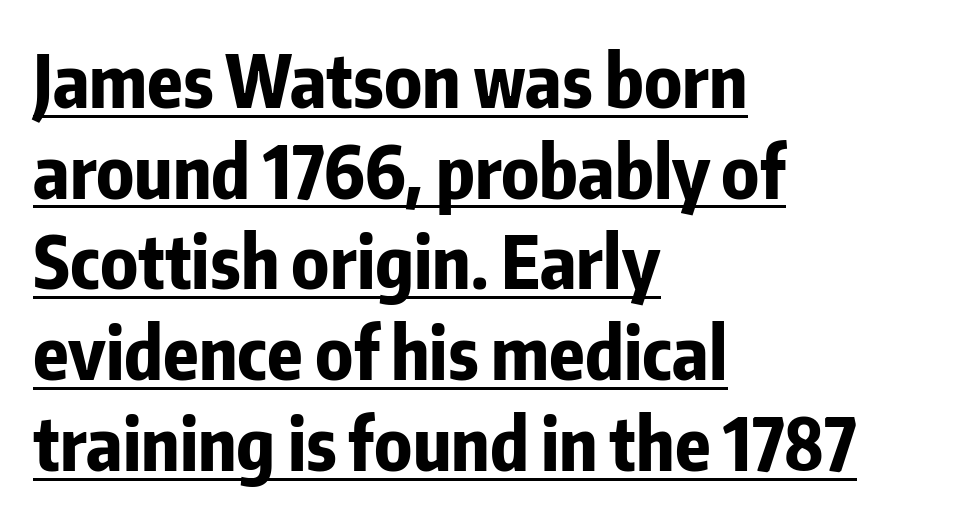
The image shows 72 px bold, condensed sans-serif type, upright; set left-aligned, normal line spacing (1.26x), normal letter spacing, underlined; low stroke contrast and a medium x-height.
